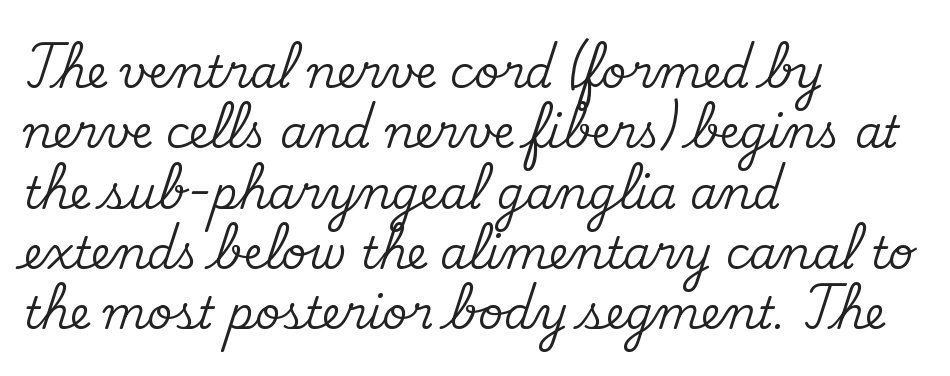
The rendering keeps characters at their native spacing. Note the varied advance widths — an 'i' is clearly narrower than an 'm'. These lines are set flush left with a ragged right edge.
